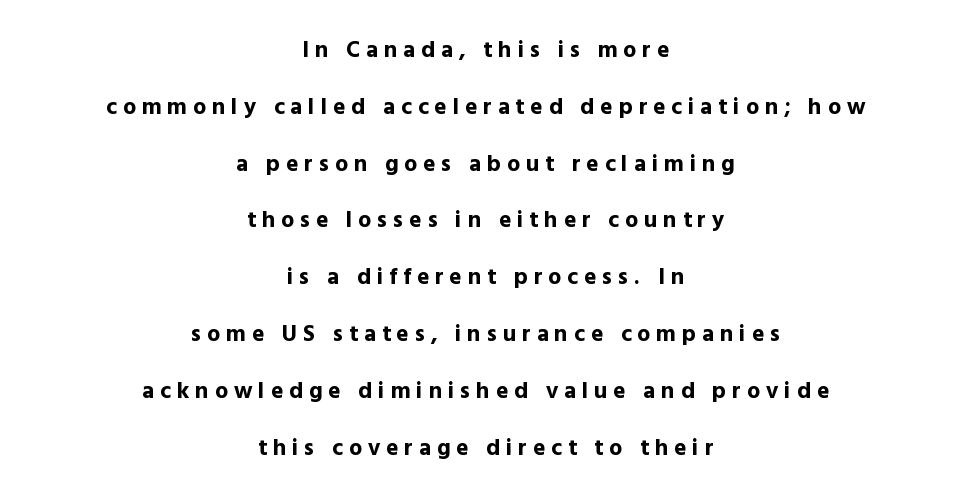
Q: Is the text bold? A: Yes.
Q: Is the text italic (slanted)? A: No, it is upright.
Q: Is the text underlined? A: No.
Q: How is the paragraph aligned? A: Centered.
Q: Is the spacing between letters normal or unusually wide? A: Unusually wide.
Q: Is the spacing between lines tight, normal or loose? A: Loose.
